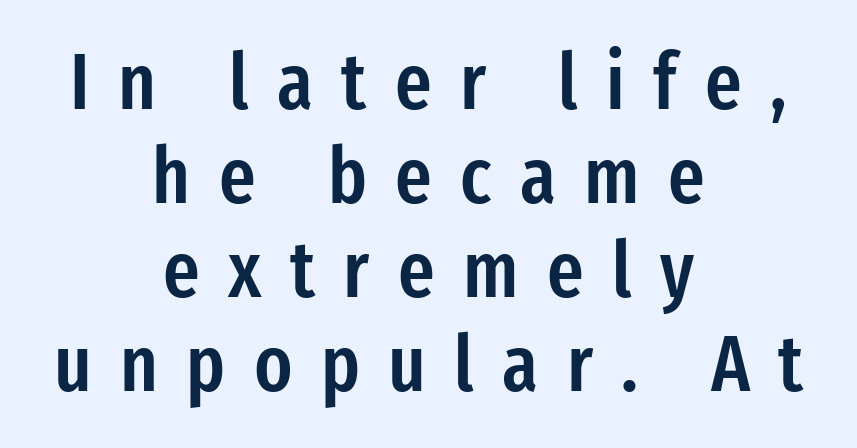
Q: Is the text bold? A: Semi-bold.
Q: Is the text italic (slanted)? A: No, it is upright.
Q: Is the typeface a serif or a sans-serif typeface? A: Sans-serif.
Q: Is the text underlined? A: No.
Q: How is the paragraph aligned? A: Centered.
Q: Is the spacing between letters normal or unusually wide? A: Unusually wide.
Q: Width (condensed, normal, or wide)? A: Condensed.
Q: Stroke contrast? A: Low.
Q: x-height? A: Medium.
Q: Monospaced? A: No.
